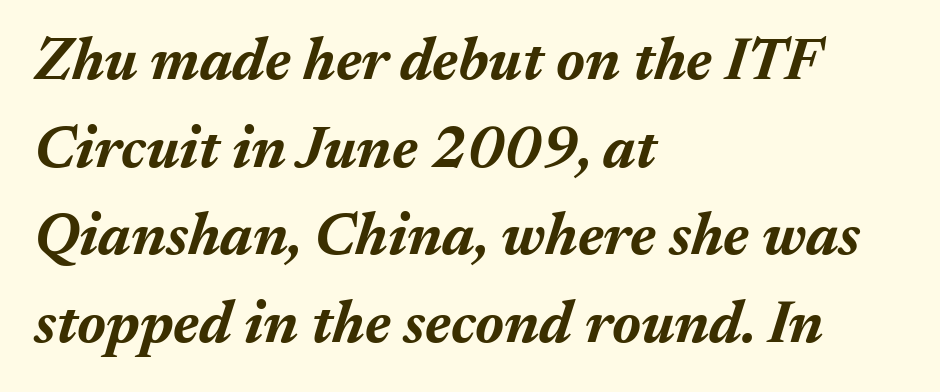
The image shows 60 px bold type, italic (leaning right); set left-aligned, normal line spacing (1.46x), normal letter spacing, not underlined; medium stroke contrast and a medium x-height.
